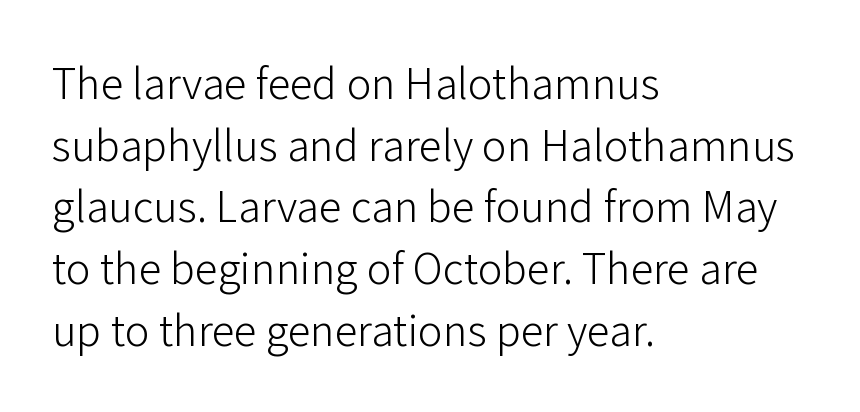
Q: Is the text bold? A: No.
Q: Is the text italic (slanted)? A: No, it is upright.
Q: Is the typeface a serif or a sans-serif typeface? A: Sans-serif.
Q: Is the text underlined? A: No.
Q: How is the paragraph aligned? A: Left-aligned.
Q: Is the spacing between letters normal or unusually wide? A: Normal.
Q: Is the spacing between lines tight, normal or loose? A: Normal.
Q: Width (condensed, normal, or wide)? A: Normal.
Q: Stroke contrast? A: Low.
Q: x-height? A: Medium.
Q: Monospaced? A: No.
